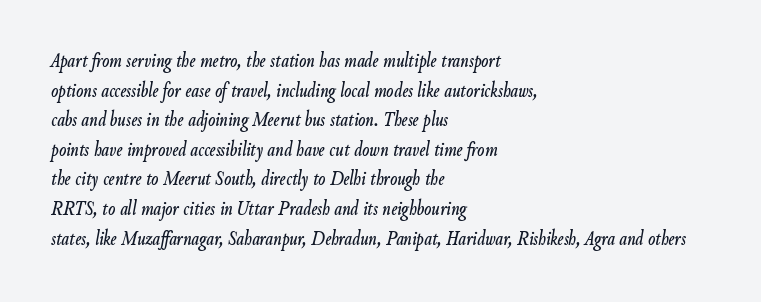
The image shows 21 px text type, italic (leaning right); set left-aligned, normal line spacing (1.41x), normal letter spacing, not underlined.
